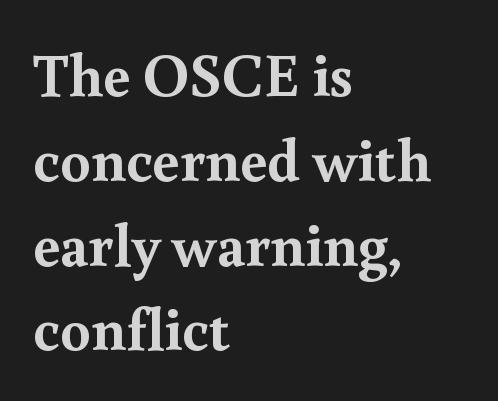
Q: Is the text bold? A: Yes.
Q: Is the text italic (slanted)? A: No, it is upright.
Q: Is the typeface a serif or a sans-serif typeface? A: Serif.
Q: Is the text underlined? A: No.
Q: How is the paragraph aligned? A: Left-aligned.
Q: Is the spacing between letters normal or unusually wide? A: Normal.
Q: Is the spacing between lines tight, normal or loose? A: Normal.
Q: Width (condensed, normal, or wide)? A: Normal.
Q: x-height? A: Small.
Q: Monospaced? A: No.
